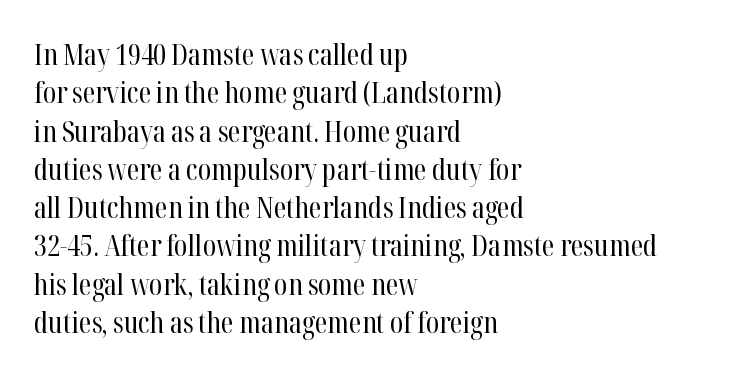
{"serif": "yes", "italic": "no", "bold": "no", "weight": "regular", "width": "condensed", "stroke_contrast": "high", "x_height": "medium", "monospaced": "no", "underline": "no", "align": "left", "line_spacing": "normal", "line_spacing_ratio": 1.32, "letter_spacing": "normal", "letter_spacing_em": 0.0, "glyph_px": 29}
